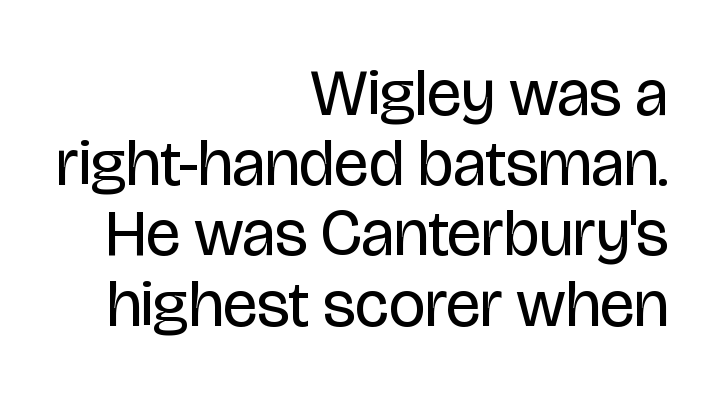
{"serif": "no", "italic": "no", "bold": "no", "weight": "regular", "width": "condensed", "stroke_contrast": "low", "x_height": "large", "monospaced": "no", "underline": "no", "align": "right", "line_spacing": "tight", "line_spacing_ratio": 1.08, "letter_spacing": "normal", "letter_spacing_em": 0.0, "glyph_px": 65}
